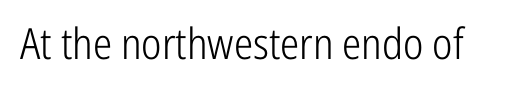
Q: Is the text bold? A: No.
Q: Is the text italic (slanted)? A: No, it is upright.
Q: Is the typeface a serif or a sans-serif typeface? A: Sans-serif.
Q: Is the text underlined? A: No.
Q: Is the spacing between letters normal or unusually wide? A: Normal.
Q: Width (condensed, normal, or wide)? A: Condensed.
Q: Stroke contrast? A: Low.
Q: x-height? A: Medium.
Q: Monospaced? A: No.
